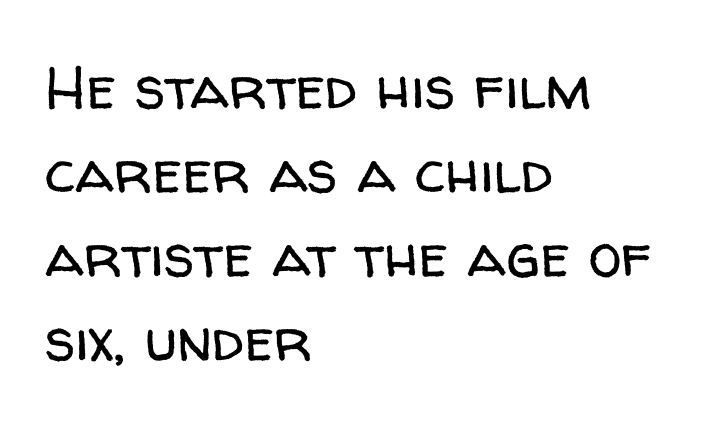
Q: Is the text bold? A: No.
Q: Is the text italic (slanted)? A: No, it is upright.
Q: Is the typeface a serif or a sans-serif typeface? A: Sans-serif.
Q: Is the text underlined? A: No.
Q: How is the paragraph aligned? A: Left-aligned.
Q: Is the spacing between letters normal or unusually wide? A: Normal.
Q: Is the spacing between lines tight, normal or loose? A: Normal.
Q: Width (condensed, normal, or wide)? A: Normal.
Q: Stroke contrast? A: Low.
Q: x-height? A: Medium.
Q: Monospaced? A: No.
